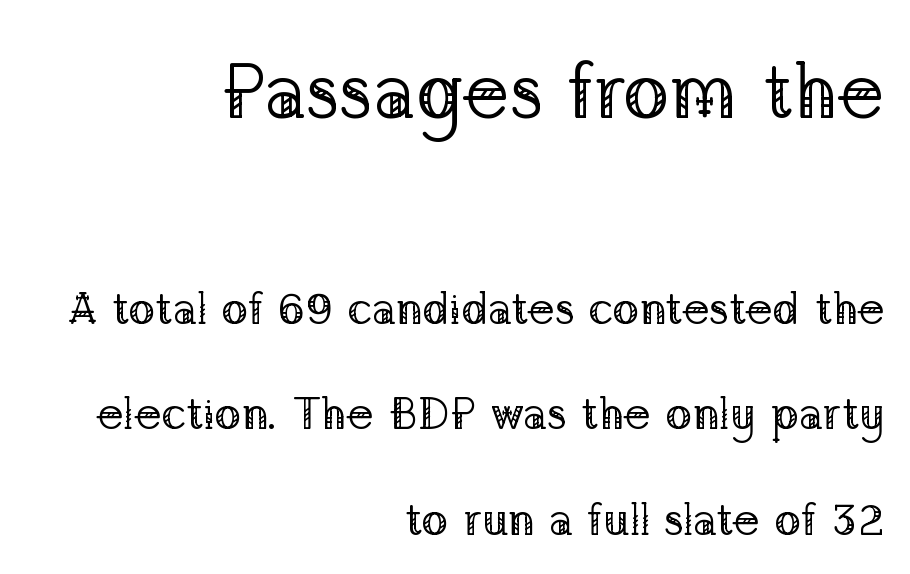
The zone under the glyphs is completely vacant. Summary of weight: not heavy and not bold. Students, note that the glyphs here touch the page at normal intervals. Character widths vary here, with narrow letters taking less room than wide ones. If you measured baseline to baseline, you'd find a long distance.
